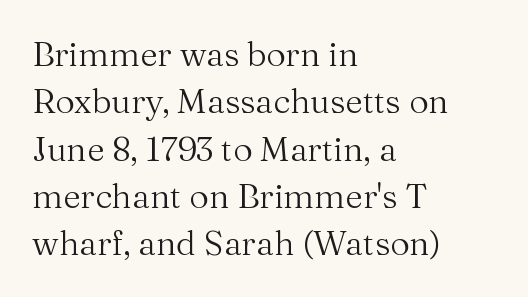
{"serif": "yes", "italic": "no", "bold": "no", "weight": "regular", "width": "normal", "stroke_contrast": "medium", "x_height": "medium", "monospaced": "no", "underline": "no", "align": "left", "line_spacing": "normal", "line_spacing_ratio": 1.39, "letter_spacing": "normal", "letter_spacing_em": 0.0, "glyph_px": 34}
